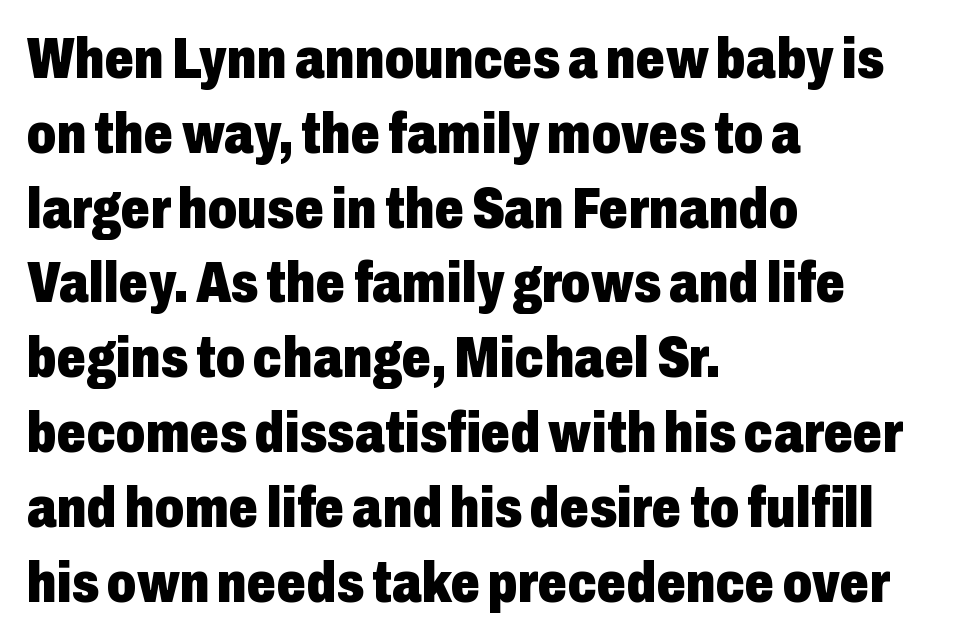
The image shows 58 px heavy, condensed sans-serif type, upright; set left-aligned, normal line spacing (1.29x), normal letter spacing, not underlined; low stroke contrast and a medium x-height.
